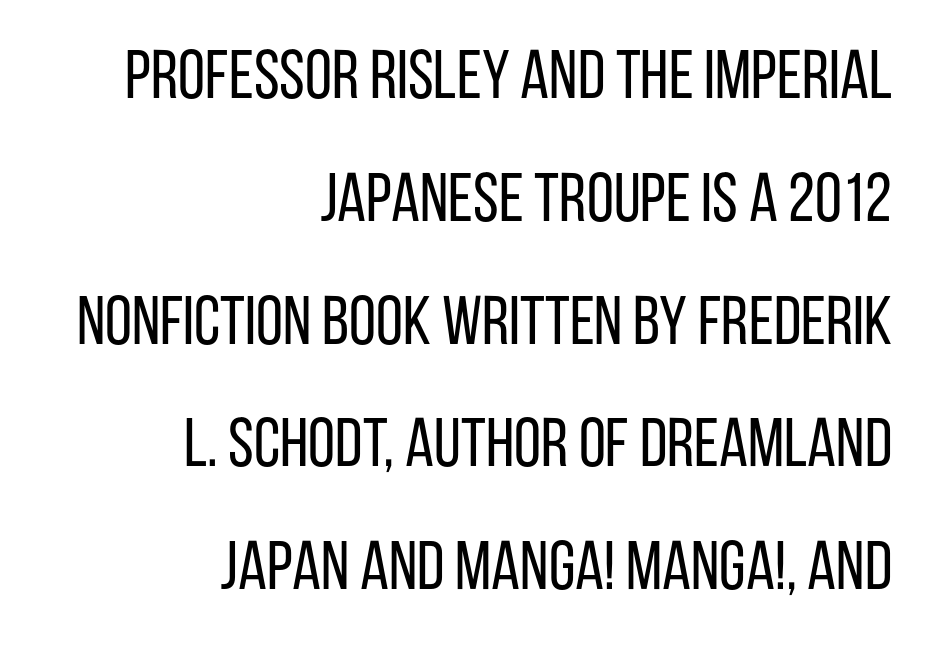
{"serif": "no", "italic": "no", "bold": "no", "weight": "regular", "width": "condensed", "stroke_contrast": "low", "x_height": "large", "monospaced": "no", "underline": "no", "align": "right", "line_spacing_ratio": 1.78, "letter_spacing": "normal", "letter_spacing_em": 0.0, "glyph_px": 69}
